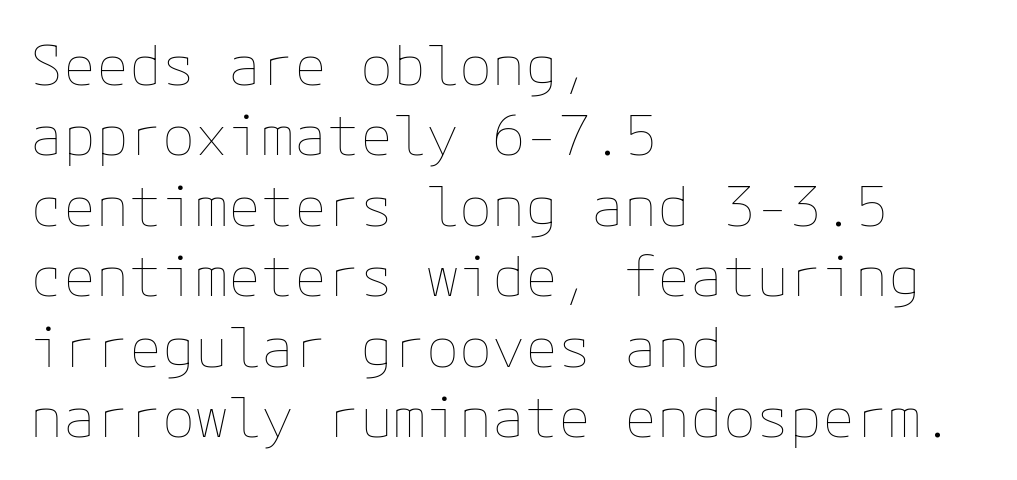
This reads as an unemphasized weight, regular at the heaviest. The face used here is rendered with its standard letterfit. Reading down the block, your eye returns to a fixed left position each line. The space beneath each line is pristine and unruled. Whoever set this chose a conventional vertical rhythm. The lettering stays uniformly vertical, giving the passage a roman look.
